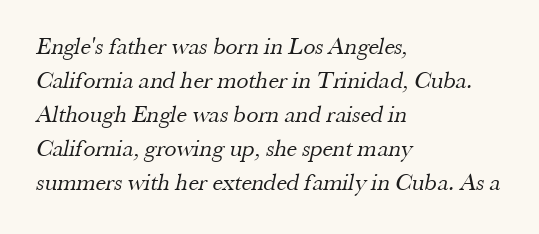
This rendering uses left alignment, leaving the right contour irregular. The space beneath each line is pristine and unruled. The passage shown stacks its lines at a standard gap. Inter-character spacing is left at the font's built-in metrics. Weight class: somewhere from thin through regular.
